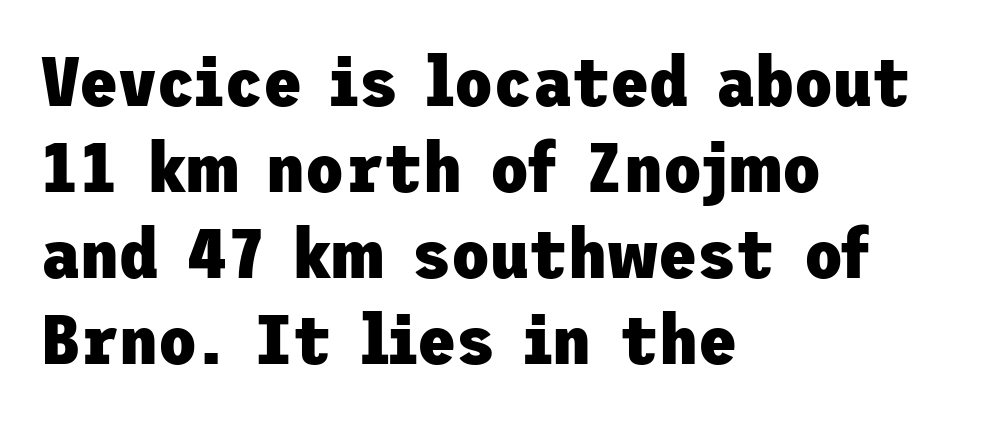
{"serif": "no", "italic": "no", "bold": "yes", "weight": "heavy", "width": "normal", "stroke_contrast": "low", "x_height": "medium", "underline": "no", "align": "left", "line_spacing_ratio": 1.21, "letter_spacing": "normal", "letter_spacing_em": 0.0, "glyph_px": 71}
